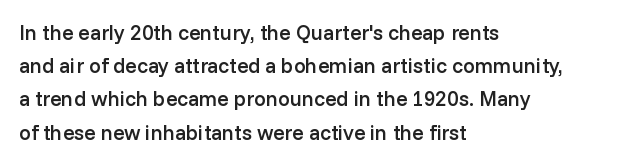
The image shows 21 px text type, upright; set left-aligned, normal line spacing (1.58x), normal letter spacing, not underlined.
